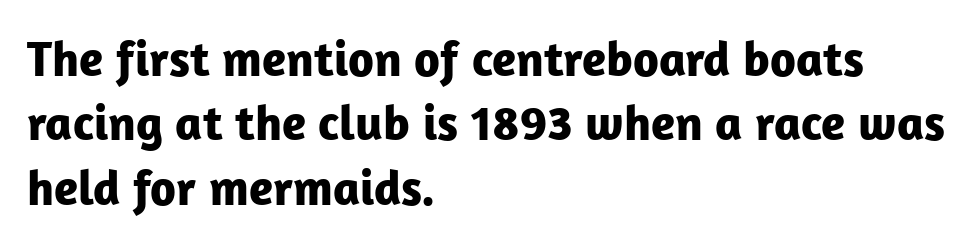
Left-aligned paragraph, ragged on the right. Is this a fixed-width face? No — the glyphs have proportional, varying widths. Nothing sits at the stroke ends, so this counts as sans-serif. Compared with typical body copy, the letter spacing here is the same. This is roman type, the default non-slanted kind.
